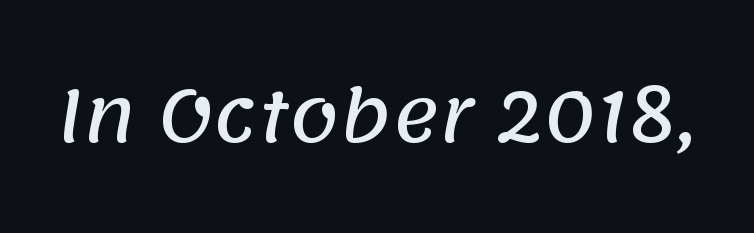
Q: Is the typeface a serif or a sans-serif typeface? A: Sans-serif.
Q: Is the text underlined? A: No.
Q: Is the spacing between letters normal or unusually wide? A: Normal.
Q: Width (condensed, normal, or wide)? A: Normal.
Q: Stroke contrast? A: Low.
Q: x-height? A: Large.
Q: Monospaced? A: No.
